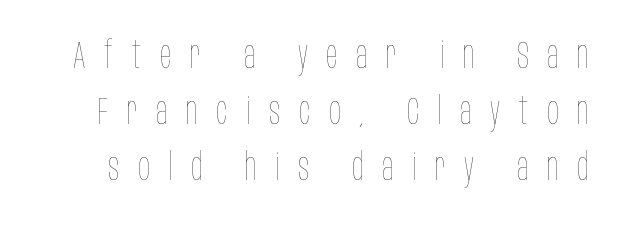
{"italic": "no", "bold": "no", "weight": "thin", "width": "condensed", "stroke_contrast": "low", "x_height": "large", "monospaced": "no", "underline": "no", "line_spacing": "normal", "line_spacing_ratio": 1.48, "letter_spacing": "wide", "letter_spacing_em": 0.49, "glyph_px": 38}
